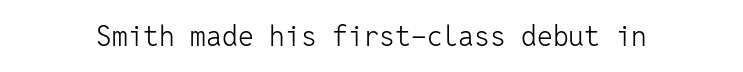
The image shows 28 px light sans-serif type, upright, monospaced; set normal letter spacing, not underlined; low stroke contrast and a medium x-height.
